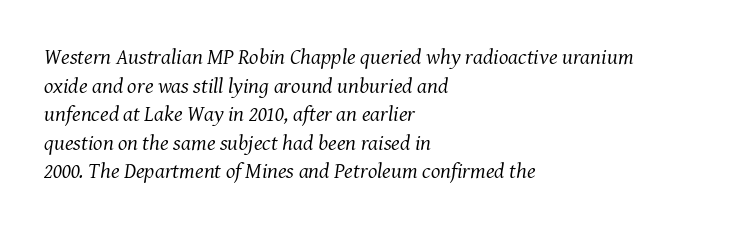
Is this a heavy cut? Hardly; it is regular or lighter. Bare-footed words on every line. Style check: oblique. Leading matches the norm, producing a regular column. Observe the ordinary spacing: letters are neighbours, not strangers.
